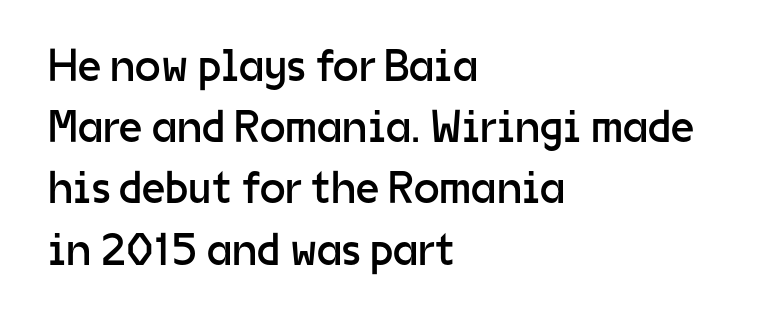
{"serif": "no", "italic": "no", "bold": "no", "weight": "regular", "width": "normal", "stroke_contrast": "low", "x_height": "medium", "monospaced": "no", "underline": "no", "align": "left", "line_spacing": "normal", "line_spacing_ratio": 1.33, "letter_spacing": "normal", "letter_spacing_em": 0.0, "glyph_px": 46}
